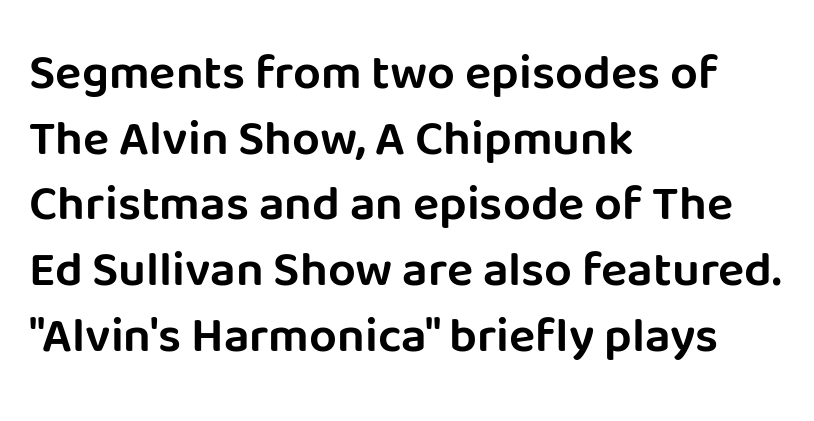
The image shows 49 px sans-serif type, upright; set left-aligned, normal line spacing (1.34x), normal letter spacing, not underlined; low stroke contrast and a large x-height.
